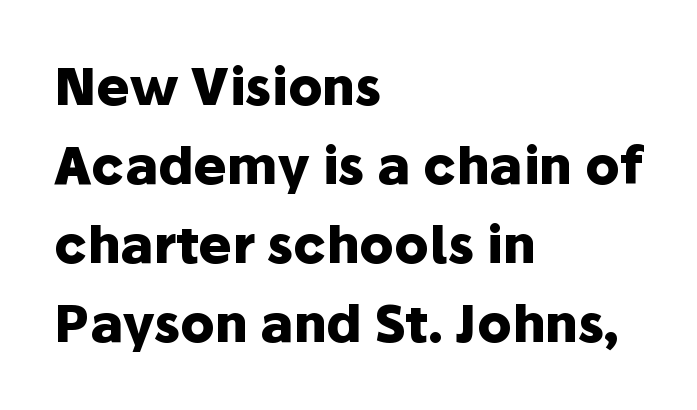
Q: Is the text bold? A: Yes.
Q: Is the text italic (slanted)? A: No, it is upright.
Q: Is the typeface a serif or a sans-serif typeface? A: Sans-serif.
Q: Is the text underlined? A: No.
Q: How is the paragraph aligned? A: Left-aligned.
Q: Is the spacing between letters normal or unusually wide? A: Normal.
Q: Is the spacing between lines tight, normal or loose? A: Normal.
Q: Width (condensed, normal, or wide)? A: Normal.
Q: Stroke contrast? A: Low.
Q: x-height? A: Medium.
Q: Monospaced? A: No.
